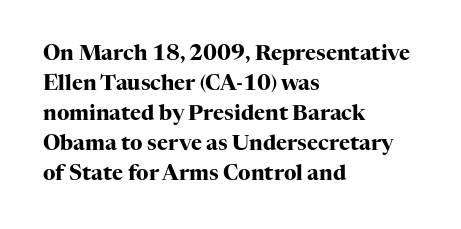
The image shows 21 px bold type, upright; set left-aligned, normal line spacing (1.43x), normal letter spacing, not underlined.
